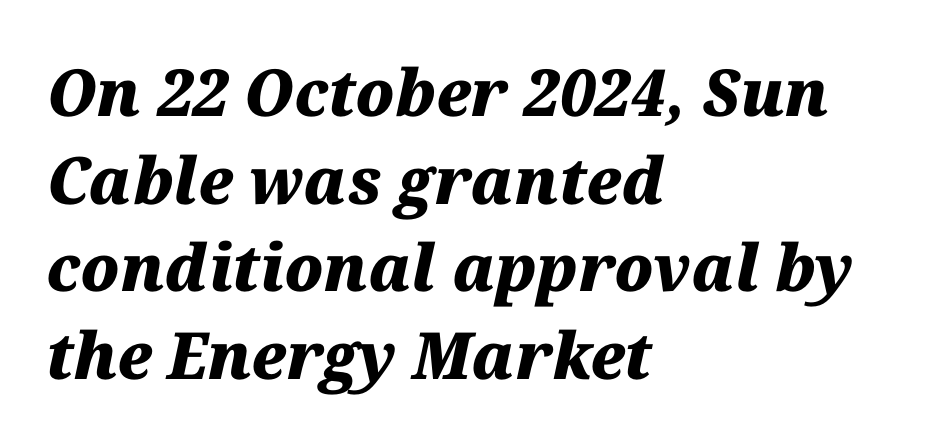
{"italic": "yes", "lean": "right", "slant_degrees": 12, "bold": "yes", "weight": "heavy", "width": "normal", "stroke_contrast": "medium", "x_height": "medium", "monospaced": "no", "underline": "no", "align": "left", "line_spacing": "normal", "line_spacing_ratio": 1.35, "letter_spacing": "normal", "letter_spacing_em": 0.0, "glyph_px": 65}
